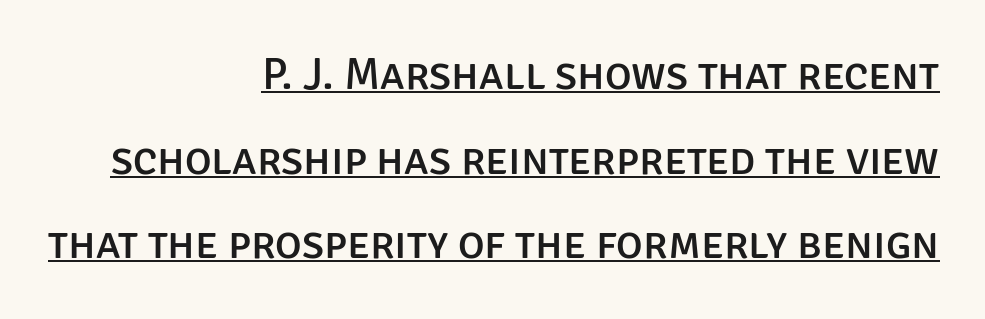
The image shows 45 px sans-serif type, upright; set right-aligned, line spacing 1.88x, normal letter spacing, underlined; low stroke contrast and a large x-height.
